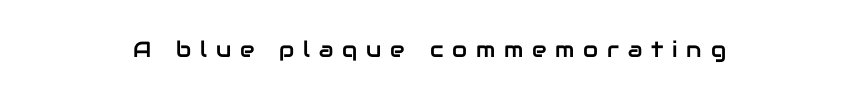
The image shows 22 px text type, upright; set unusually wide letter spacing (+0.4 em), not underlined.
